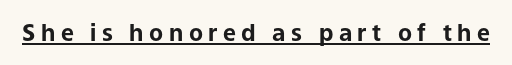
The image shows 23 px bold type, upright; set unusually wide letter spacing (+0.24 em), underlined.
